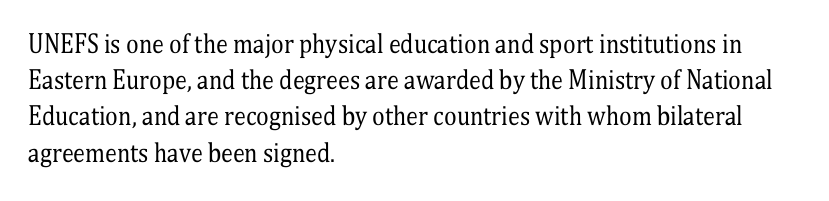
Q: Is the text bold? A: No.
Q: Is the text italic (slanted)? A: No, it is upright.
Q: Is the text underlined? A: No.
Q: How is the paragraph aligned? A: Left-aligned.
Q: Is the spacing between letters normal or unusually wide? A: Normal.
Q: Is the spacing between lines tight, normal or loose? A: Normal.
